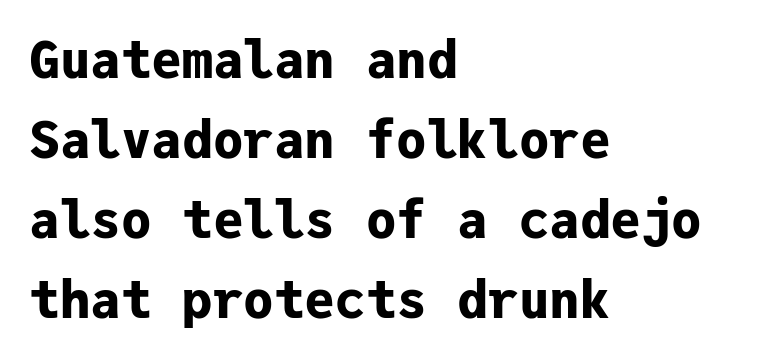
The image shows 51 px bold sans-serif type, upright, monospaced; set left-aligned, normal line spacing (1.57x), normal letter spacing, not underlined; low stroke contrast and a medium x-height.
